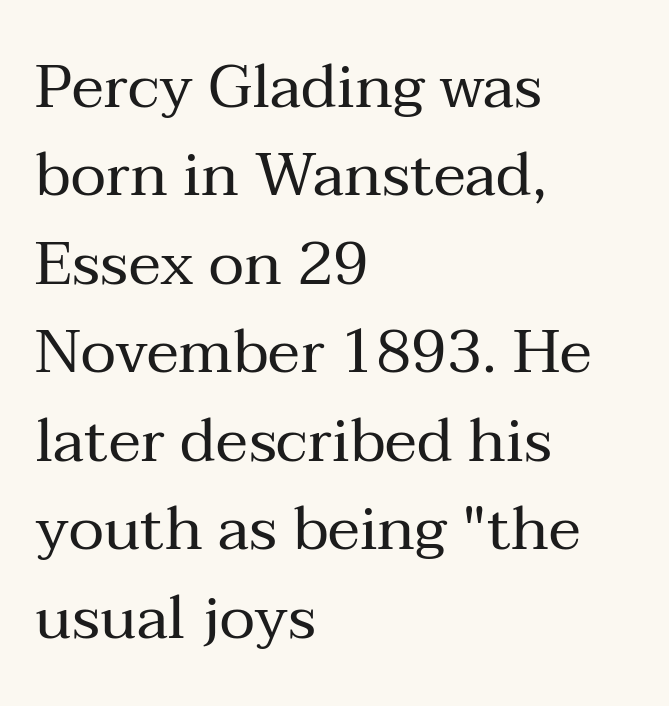
The image shows 61 px regular-weight serif type, upright; set left-aligned, normal line spacing (1.45x), normal letter spacing, not underlined; medium stroke contrast and a medium x-height.
